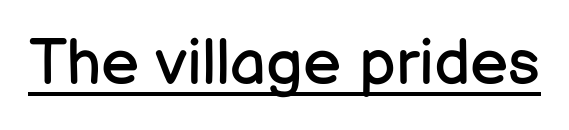
{"serif": "no", "italic": "no", "bold": "no", "weight": "regular", "width": "normal", "stroke_contrast": "low", "x_height": "medium", "monospaced": "no", "underline": "yes", "letter_spacing": "normal", "letter_spacing_em": 0.0, "glyph_px": 64}
